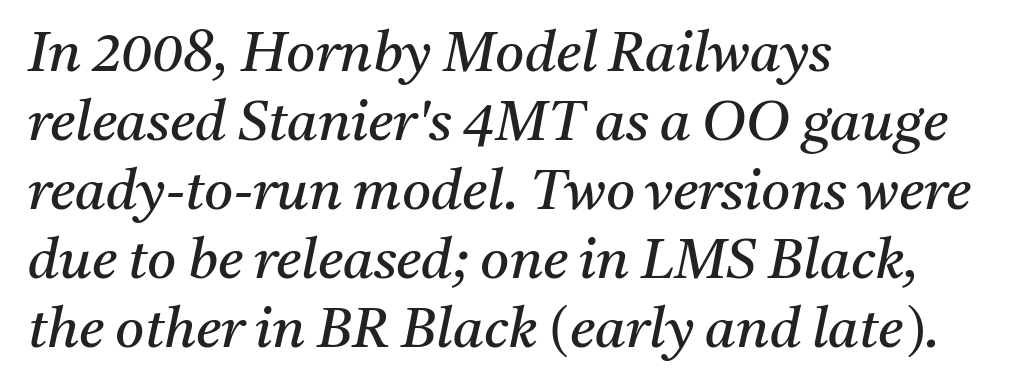
The zone under the glyphs is completely vacant. In terms of letterspacing, this is plain default setting. The font sits on the lighter half of the weight spectrum, regular included. When letters slant like this, we call the style italic. Unlike a clean sans, this face finishes its strokes with serifs.
